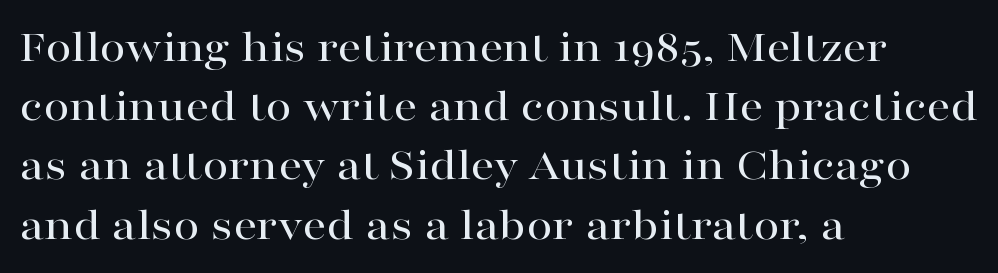
Every stem runs plumb, perpendicular to the baseline. One-word summary of the alignment: left. This sample has the flowing, uneven cadence of proportional lettering. The characters display serif detailing at their extremities. This rendering features lettering with no underline.
